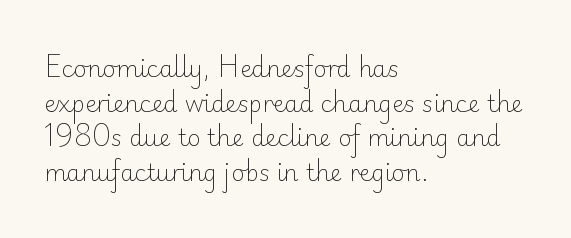
The image shows 23 px text type, upright; set left-aligned, normal line spacing (1.51x), normal letter spacing, not underlined.
